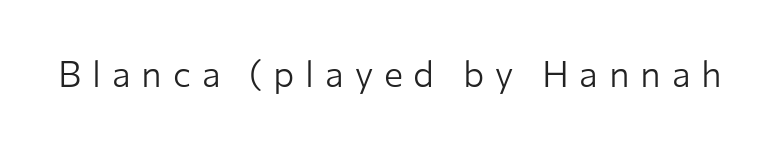
Q: Is the text bold? A: No.
Q: Is the text italic (slanted)? A: No, it is upright.
Q: Is the typeface a serif or a sans-serif typeface? A: Sans-serif.
Q: Is the text underlined? A: No.
Q: Is the spacing between letters normal or unusually wide? A: Unusually wide.
Q: Width (condensed, normal, or wide)? A: Normal.
Q: Stroke contrast? A: Low.
Q: x-height? A: Medium.
Q: Monospaced? A: No.
